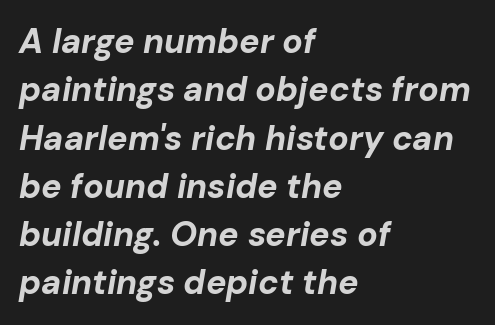
Q: Is the text bold? A: Yes.
Q: Is the text italic (slanted)? A: Yes, it leans right by about 10 degrees.
Q: Is the text underlined? A: No.
Q: How is the paragraph aligned? A: Left-aligned.
Q: Is the spacing between letters normal or unusually wide? A: Normal.
Q: Is the spacing between lines tight, normal or loose? A: Normal.
Q: Width (condensed, normal, or wide)? A: Normal.
Q: Stroke contrast? A: Low.
Q: x-height? A: Medium.
Q: Monospaced? A: No.
